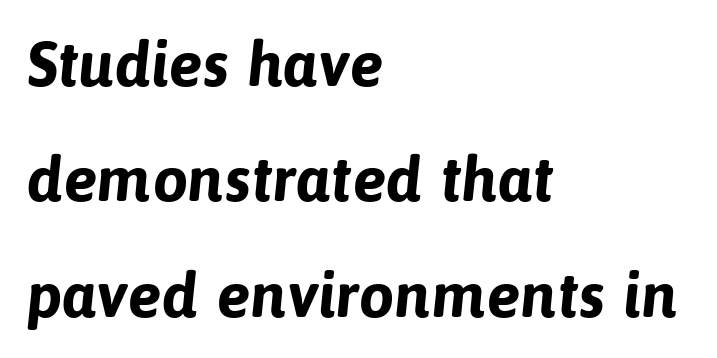
Q: Is the text bold? A: Yes.
Q: Is the typeface a serif or a sans-serif typeface? A: Sans-serif.
Q: Is the text underlined? A: No.
Q: How is the paragraph aligned? A: Left-aligned.
Q: Is the spacing between letters normal or unusually wide? A: Normal.
Q: Width (condensed, normal, or wide)? A: Normal.
Q: Stroke contrast? A: Low.
Q: x-height? A: Medium.
Q: Monospaced? A: No.
